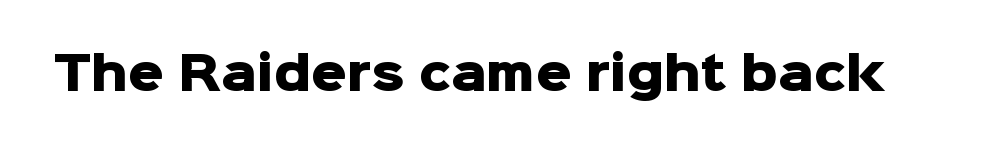
When letters stand straight like this, we call the style roman or upright. Varying glyph widths throughout — classic text-font behaviour. These lines keep a tight, regular rhythm from letter to letter. The rendering shows plain stroke endings on the letterforms — a sans-serif design. Bold? Absolutely — the strokes are thick and heavy.
